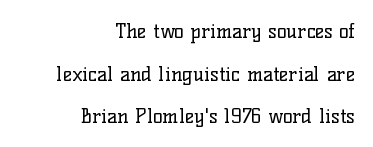
{"italic": "no", "bold": "no", "underline": "no", "align": "right", "line_spacing": "loose", "line_spacing_ratio": 2.13, "letter_spacing": "normal", "letter_spacing_em": 0.0, "glyph_px": 20}
